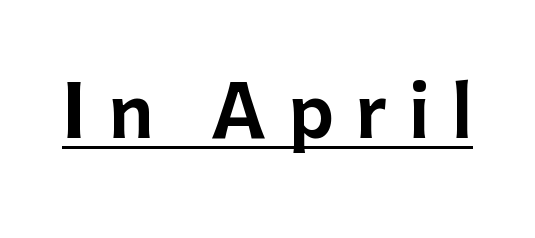
Q: Is the text italic (slanted)? A: No, it is upright.
Q: Is the typeface a serif or a sans-serif typeface? A: Sans-serif.
Q: Is the text underlined? A: Yes.
Q: Is the spacing between letters normal or unusually wide? A: Unusually wide.
Q: Width (condensed, normal, or wide)? A: Normal.
Q: Stroke contrast? A: Low.
Q: x-height? A: Medium.
Q: Monospaced? A: No.
